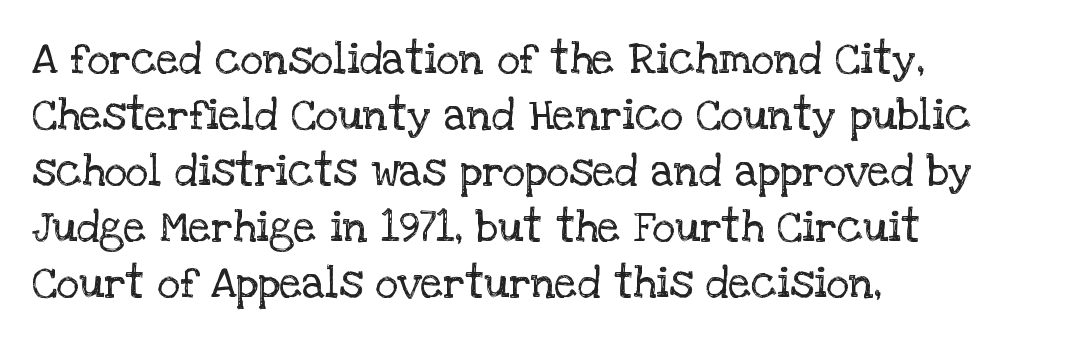
The image shows 44 px regular-weight serif type, upright; set left-aligned, normal line spacing (1.27x), normal letter spacing, not underlined; low stroke contrast and a large x-height.
